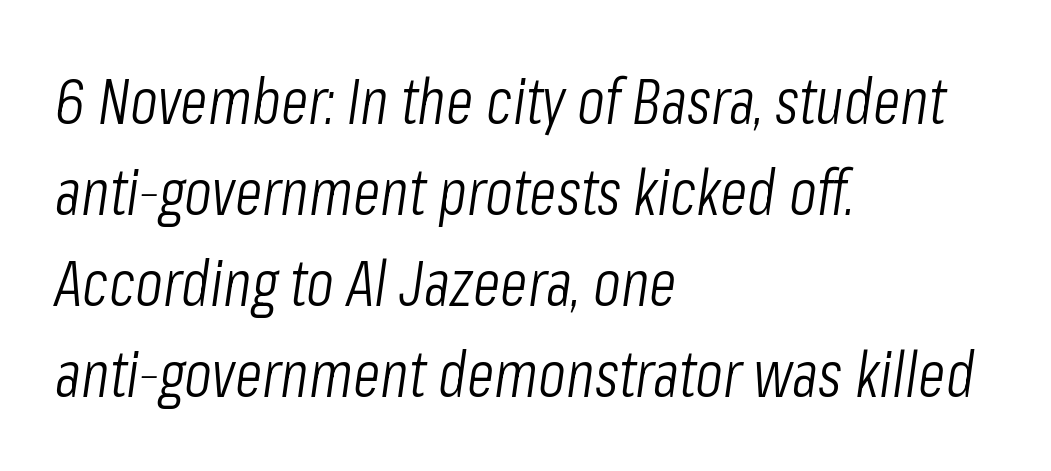
Underlining? Definitely not there. Caption: standard tracking, unaltered. The typography opts for an oblique posture over an upright one. The lines in this sample share a left origin and differ only in where they stop.
